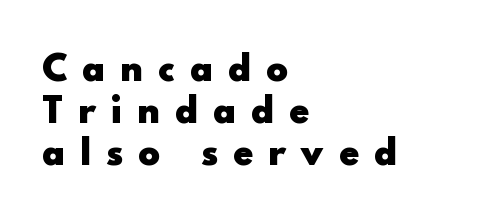
Line spacing here is normal. A typesetter would mark this as roman, not italic. Here the designer chose a conventional face with non-uniform glyph widths. How heavy is the stroke? Heavy — this is a bold. The text block is weighted toward the left margin, trailing off unevenly rightward.
